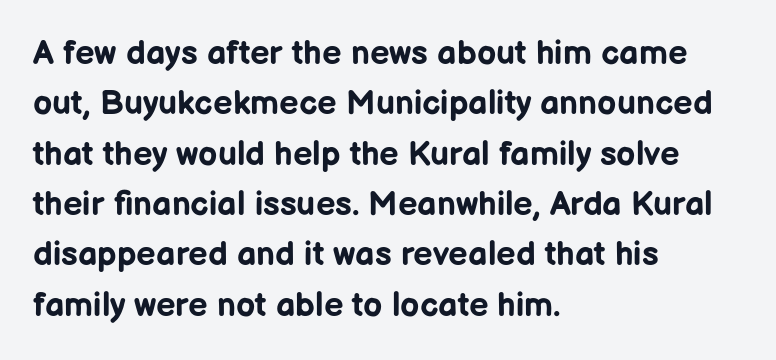
Q: Is the text bold? A: Yes.
Q: Is the text italic (slanted)? A: No, it is upright.
Q: Is the typeface a serif or a sans-serif typeface? A: Sans-serif.
Q: Is the text underlined? A: No.
Q: How is the paragraph aligned? A: Left-aligned.
Q: Is the spacing between letters normal or unusually wide? A: Normal.
Q: Is the spacing between lines tight, normal or loose? A: Normal.
Q: Width (condensed, normal, or wide)? A: Normal.
Q: Stroke contrast? A: Low.
Q: x-height? A: Medium.
Q: Monospaced? A: No.
